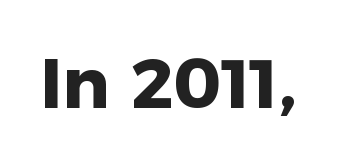
Is this a fixed-width face? No — the glyphs have proportional, varying widths. Letterform terminals end flat and unadorned throughout the passage. The tracking reads as untouched default to a designer's eye. Clear beneath every line of the passage.
